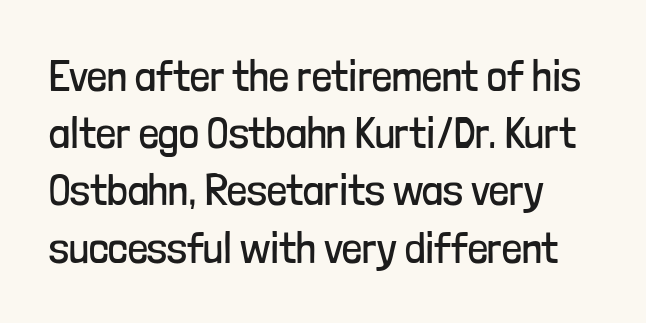
{"serif": "no", "italic": "no", "bold": "no", "weight": "regular", "width": "condensed", "stroke_contrast": "low", "x_height": "medium", "monospaced": "no", "underline": "no", "line_spacing": "normal", "line_spacing_ratio": 1.3, "letter_spacing": "normal", "letter_spacing_em": 0.0, "glyph_px": 44}
